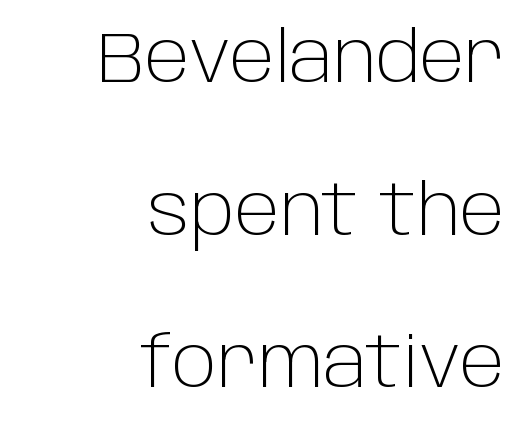
{"serif": "no", "italic": "no", "bold": "no", "weight": "light", "width": "normal", "stroke_contrast": "low", "x_height": "large", "monospaced": "no", "underline": "no", "align": "right", "line_spacing": "loose", "line_spacing_ratio": 2.18, "letter_spacing": "normal", "letter_spacing_em": 0.0, "glyph_px": 70}
